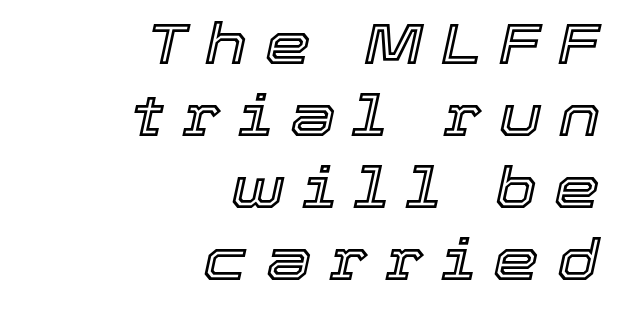
Q: Is the text italic (slanted)? A: Yes, it leans right by about 12 degrees.
Q: Is the text underlined? A: No.
Q: How is the paragraph aligned? A: Right-aligned.
Q: Is the spacing between letters normal or unusually wide? A: Unusually wide.
Q: Width (condensed, normal, or wide)? A: Normal.
Q: x-height? A: Medium.
Q: Monospaced? A: No.
